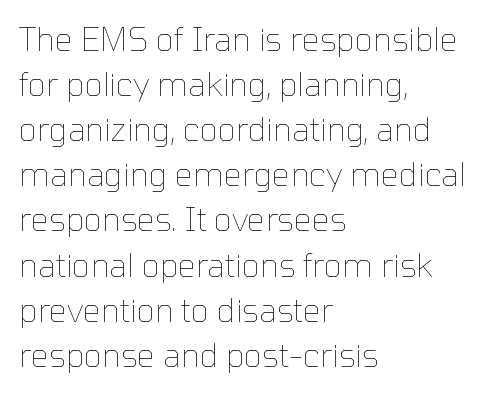
{"italic": "no", "bold": "no", "weight": "thin", "width": "normal", "stroke_contrast": "low", "x_height": "medium", "monospaced": "no", "underline": "no", "align": "left", "line_spacing": "normal", "line_spacing_ratio": 1.41, "letter_spacing": "normal", "letter_spacing_em": 0.0, "glyph_px": 32}
